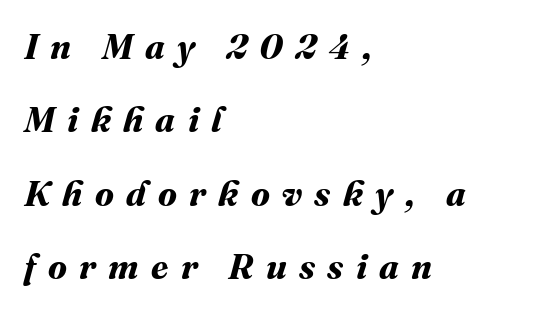
Heavy-handed strokes throughout: this text is bold. Each new line begins a long way beneath the previous one. Do the characters align in a grid? No, the font is proportional. Decoration check: the copy has no underline.
